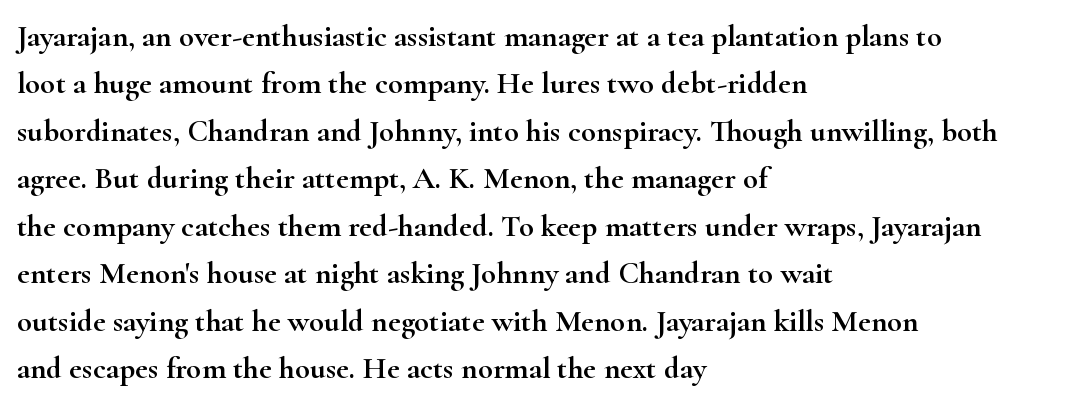
Varying glyph widths throughout — classic text-font behaviour. The text was rendered using a seriffed face with decorative stroke endings. Does extra space separate the letters? No, they use regular spacing. All the whitespace from short lines collects on the right.
